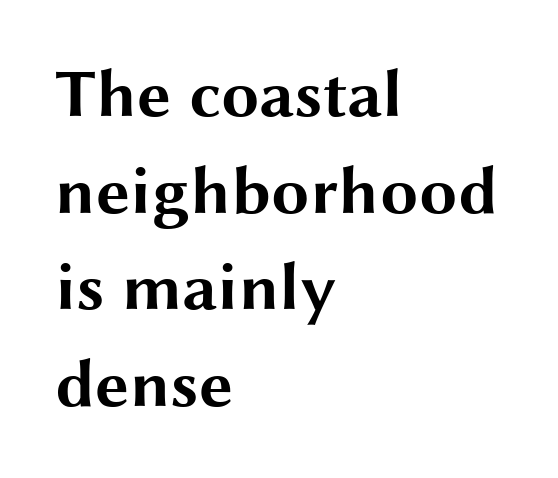
The font's upright variant was chosen for this text. The typesetter chose a ragged-right arrangement here. The tracking reads as untouched default to a designer's eye. Baseline-to-baseline distance is the conventional proportion of letter height.
